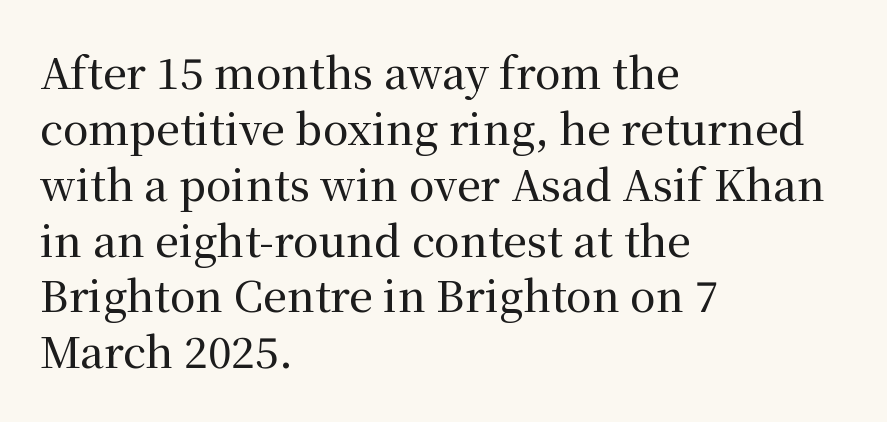
Q: Is the text italic (slanted)? A: No, it is upright.
Q: Is the typeface a serif or a sans-serif typeface? A: Serif.
Q: Is the text underlined? A: No.
Q: How is the paragraph aligned? A: Left-aligned.
Q: Is the spacing between letters normal or unusually wide? A: Normal.
Q: Is the spacing between lines tight, normal or loose? A: Normal.
Q: Width (condensed, normal, or wide)? A: Normal.
Q: Stroke contrast? A: Medium.
Q: x-height? A: Medium.
Q: Monospaced? A: No.
